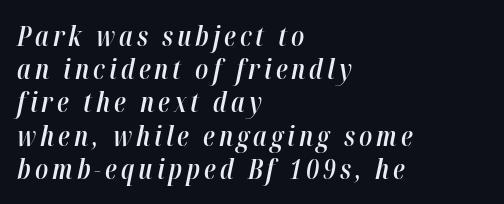
The image shows 27 px text type, italic (leaning right); set left-aligned, line spacing 1.23x, not underlined.
